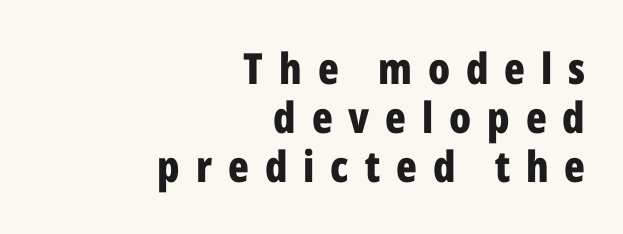
The image shows 43 px bold, condensed sans-serif type, upright; set right-aligned, tight line spacing (1.14x), unusually wide letter spacing (+0.37 em), not underlined; low stroke contrast and a medium x-height.
